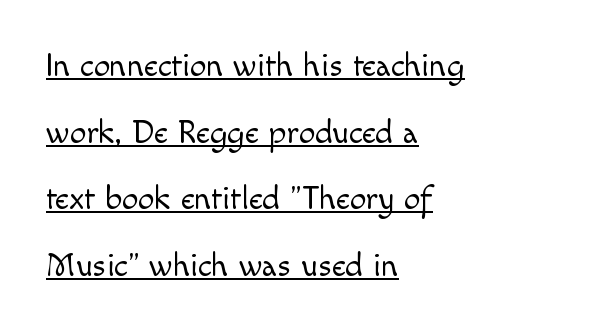
Q: Is the text bold? A: No.
Q: Is the text italic (slanted)? A: No, it is upright.
Q: Is the typeface a serif or a sans-serif typeface? A: Sans-serif.
Q: Is the text underlined? A: Yes.
Q: How is the paragraph aligned? A: Left-aligned.
Q: Is the spacing between letters normal or unusually wide? A: Normal.
Q: Is the spacing between lines tight, normal or loose? A: Loose.
Q: Width (condensed, normal, or wide)? A: Normal.
Q: x-height? A: Small.
Q: Monospaced? A: No.
